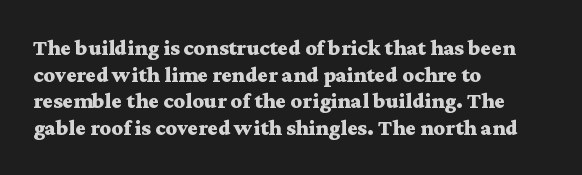
{"italic": "no", "bold": "yes", "underline": "no", "align": "left", "line_spacing_ratio": 1.21, "letter_spacing": "normal", "letter_spacing_em": 0.0, "glyph_px": 22}
